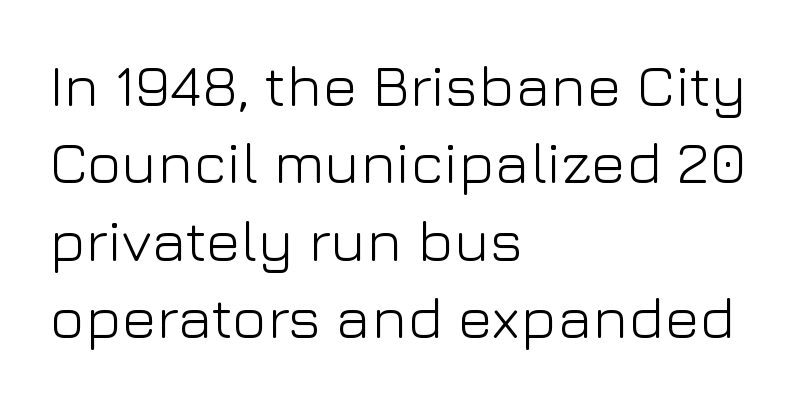
The image shows 59 px light sans-serif type, upright; set left-aligned, normal line spacing (1.31x), normal letter spacing, not underlined; low stroke contrast and a medium x-height.
